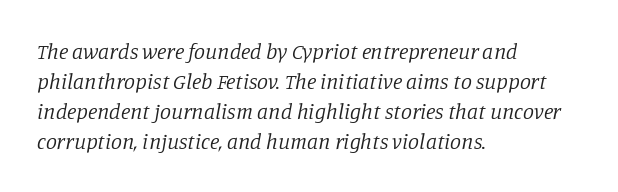
When letters slant like this, we call the style italic. Does extra space separate the letters? No, they use regular spacing. Nobody drew a line under any word here. Stem width sits at or under what a default text font uses. This sample is left-justified, so line endings fall wherever the words run out. These lines sit exactly where default settings would place them.
